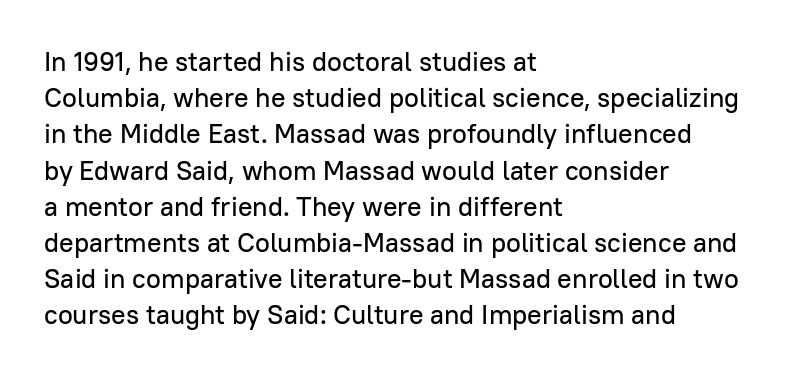
The image shows 27 px text type, upright; set left-aligned, normal line spacing (1.34x), normal letter spacing, not underlined.
